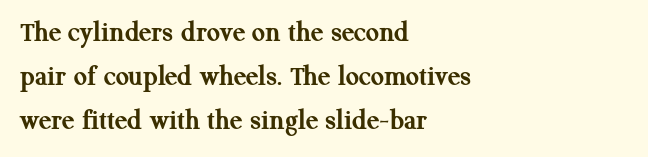
The image shows 29 px semibold serif type, upright; set left-aligned, normal line spacing (1.52x), normal letter spacing, not underlined; medium stroke contrast and a medium x-height.
